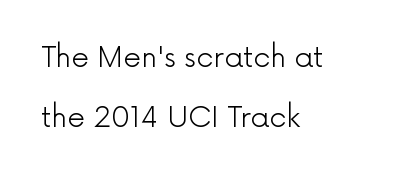
Designer's note — italics off, roman on. No feet cap the strokes, marking this as sans-serif type. If you measured baseline to baseline, you'd find a long distance. Compared with a typical body face, this is equally light or lighter still. This sample has the flowing, uneven cadence of proportional lettering. Standard letterfit; no display-style spreading of the glyphs.
